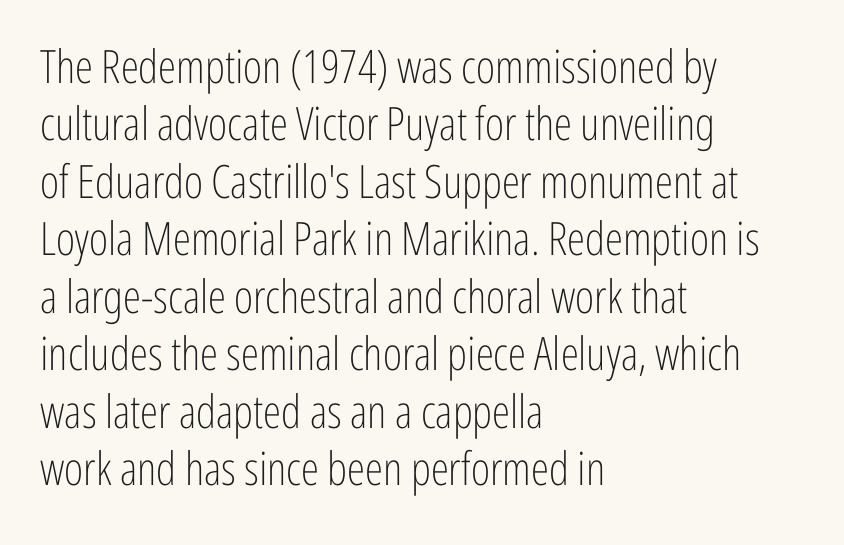
Q: Is the text bold? A: No.
Q: Is the text italic (slanted)? A: No, it is upright.
Q: Is the typeface a serif or a sans-serif typeface? A: Sans-serif.
Q: Is the text underlined? A: No.
Q: How is the paragraph aligned? A: Left-aligned.
Q: Is the spacing between letters normal or unusually wide? A: Normal.
Q: Is the spacing between lines tight, normal or loose? A: Normal.
Q: Width (condensed, normal, or wide)? A: Condensed.
Q: Stroke contrast? A: Low.
Q: x-height? A: Medium.
Q: Monospaced? A: No.
